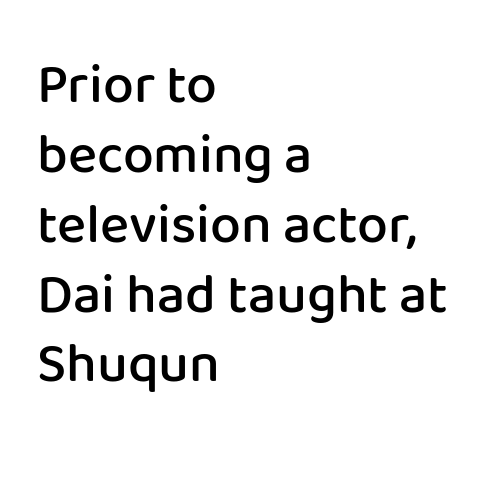
Q: Is the text bold? A: Semi-bold.
Q: Is the text italic (slanted)? A: No, it is upright.
Q: Is the typeface a serif or a sans-serif typeface? A: Sans-serif.
Q: Is the text underlined? A: No.
Q: How is the paragraph aligned? A: Left-aligned.
Q: Is the spacing between letters normal or unusually wide? A: Normal.
Q: Is the spacing between lines tight, normal or loose? A: Normal.
Q: Width (condensed, normal, or wide)? A: Normal.
Q: Stroke contrast? A: Low.
Q: x-height? A: Medium.
Q: Monospaced? A: No.
